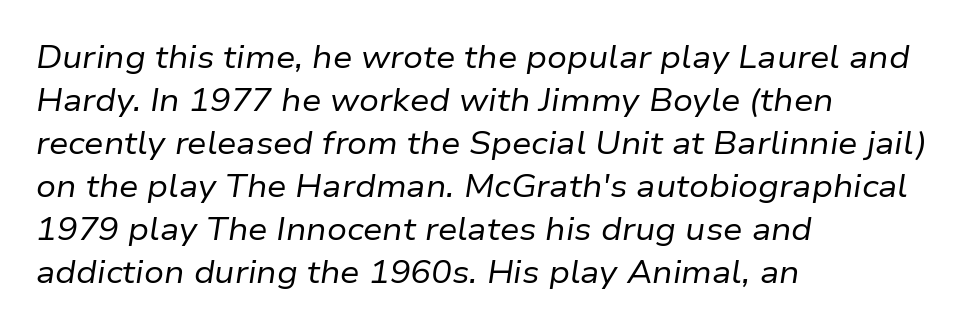
{"italic": "yes", "lean": "right", "slant_degrees": 9, "bold": "no", "weight": "regular", "width": "normal", "stroke_contrast": "low", "x_height": "medium", "monospaced": "no", "underline": "no", "align": "left", "line_spacing": "normal", "line_spacing_ratio": 1.39, "letter_spacing": "normal", "letter_spacing_em": 0.0, "glyph_px": 31}
